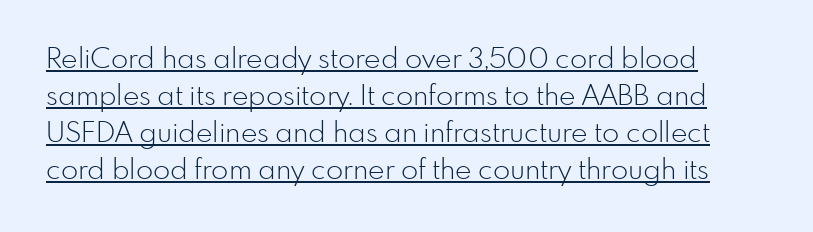
Q: Is the text bold? A: No.
Q: Is the text italic (slanted)? A: No, it is upright.
Q: Is the typeface a serif or a sans-serif typeface? A: Sans-serif.
Q: Is the text underlined? A: Yes.
Q: Is the spacing between letters normal or unusually wide? A: Normal.
Q: Is the spacing between lines tight, normal or loose? A: Normal.
Q: Width (condensed, normal, or wide)? A: Normal.
Q: Stroke contrast? A: Low.
Q: x-height? A: Small.
Q: Monospaced? A: No.
